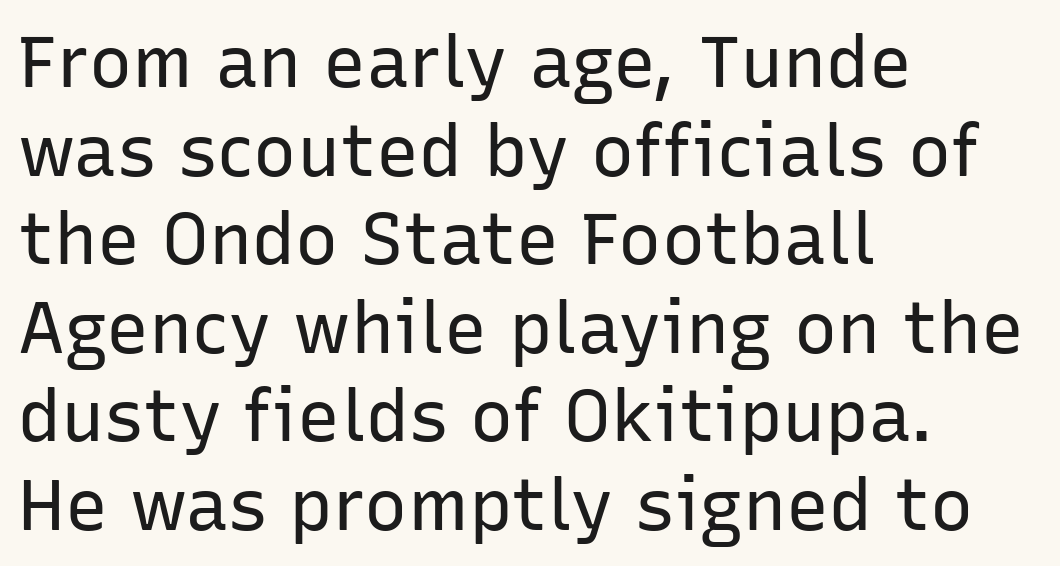
Q: Is the text bold? A: No.
Q: Is the text italic (slanted)? A: No, it is upright.
Q: Is the typeface a serif or a sans-serif typeface? A: Sans-serif.
Q: Is the text underlined? A: No.
Q: How is the paragraph aligned? A: Left-aligned.
Q: Is the spacing between letters normal or unusually wide? A: Normal.
Q: Width (condensed, normal, or wide)? A: Normal.
Q: Stroke contrast? A: Low.
Q: x-height? A: Medium.
Q: Monospaced? A: No.
